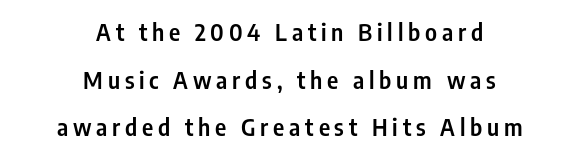
Q: Is the text bold? A: Semi-bold.
Q: Is the text italic (slanted)? A: No, it is upright.
Q: Is the text underlined? A: No.
Q: How is the paragraph aligned? A: Centered.
Q: Is the spacing between letters normal or unusually wide? A: Unusually wide.
Q: Is the spacing between lines tight, normal or loose? A: Loose.
